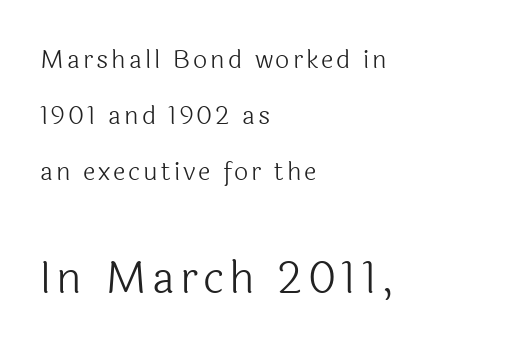
The image shows 44 px light sans-serif type, upright; set left-aligned, loose line spacing (2.25x), not underlined; the second (bottom) block is 1.76x larger; a medium x-height.
